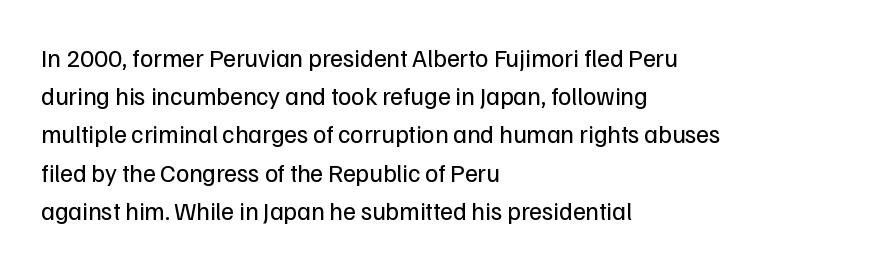
{"italic": "no", "bold": "no", "underline": "no", "align": "left", "line_spacing": "normal", "line_spacing_ratio": 1.53, "letter_spacing": "normal", "letter_spacing_em": 0.0, "glyph_px": 25}
